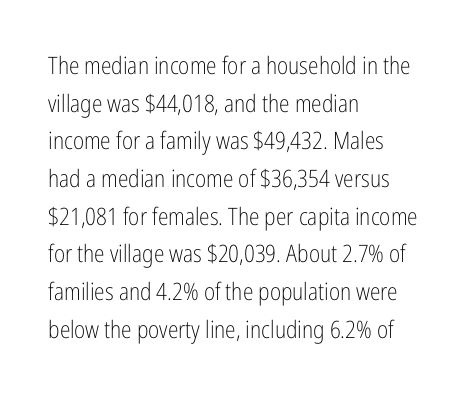
{"italic": "no", "bold": "no", "underline": "no", "align": "left", "line_spacing": "normal", "line_spacing_ratio": 1.57, "letter_spacing": "normal", "letter_spacing_em": 0.0, "glyph_px": 24}
